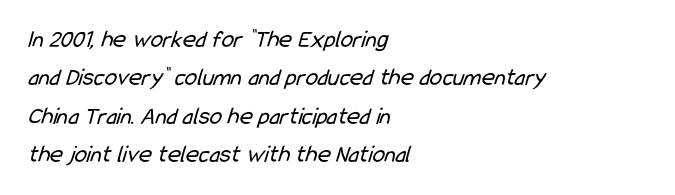
The image shows 25 px text type; set left-aligned, normal line spacing (1.54x), normal letter spacing, not underlined.
